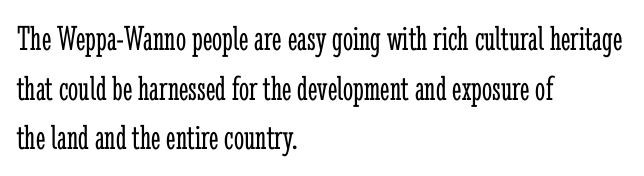
Q: Is the text bold? A: No.
Q: Is the text italic (slanted)? A: No, it is upright.
Q: Is the typeface a serif or a sans-serif typeface? A: Serif.
Q: Is the text underlined? A: No.
Q: How is the paragraph aligned? A: Left-aligned.
Q: Is the spacing between letters normal or unusually wide? A: Normal.
Q: Is the spacing between lines tight, normal or loose? A: Normal.
Q: Width (condensed, normal, or wide)? A: Condensed.
Q: Stroke contrast? A: Low.
Q: x-height? A: Medium.
Q: Monospaced? A: No.
